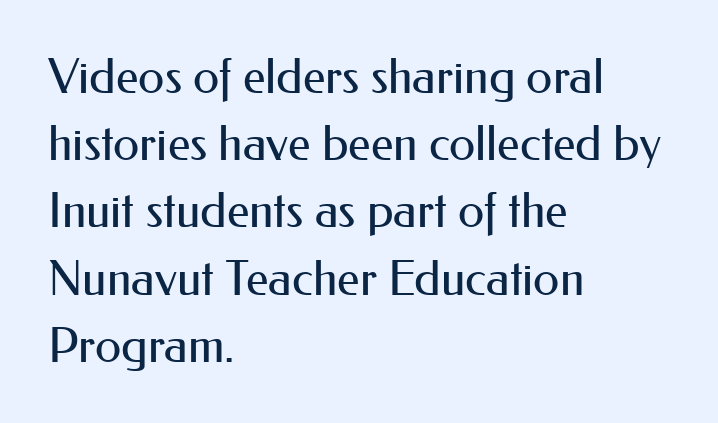
Q: Is the text bold? A: No.
Q: Is the text italic (slanted)? A: No, it is upright.
Q: Is the typeface a serif or a sans-serif typeface? A: Sans-serif.
Q: Is the text underlined? A: No.
Q: How is the paragraph aligned? A: Left-aligned.
Q: Is the spacing between letters normal or unusually wide? A: Normal.
Q: Is the spacing between lines tight, normal or loose? A: Normal.
Q: Width (condensed, normal, or wide)? A: Normal.
Q: Stroke contrast? A: Medium.
Q: x-height? A: Small.
Q: Monospaced? A: No.
